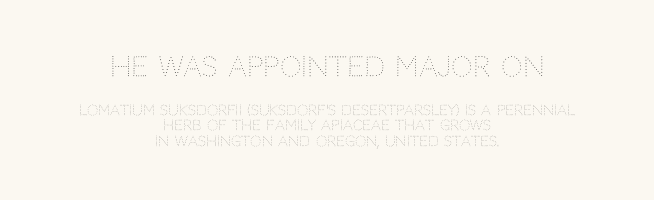
Q: Is the text bold? A: No.
Q: Is the text italic (slanted)? A: No, it is upright.
Q: Is the text underlined? A: No.
Q: How is the paragraph aligned? A: Centered.
Q: Is the spacing between letters normal or unusually wide? A: Normal.
Q: Is the spacing between lines tight, normal or loose? A: Tight.
Q: Which block of text is set in a larger size, the first (top) or the second (bottom)? A: The first (top) one.
